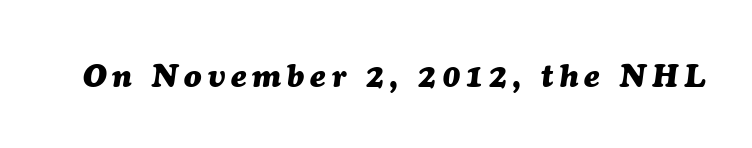
Looking at the ascenders, they clearly lean. Spacing verdict: proportional, widths tailored to each character. The passage shown is not underscored anywhere. Summary of weight: heavy, a full bold.
